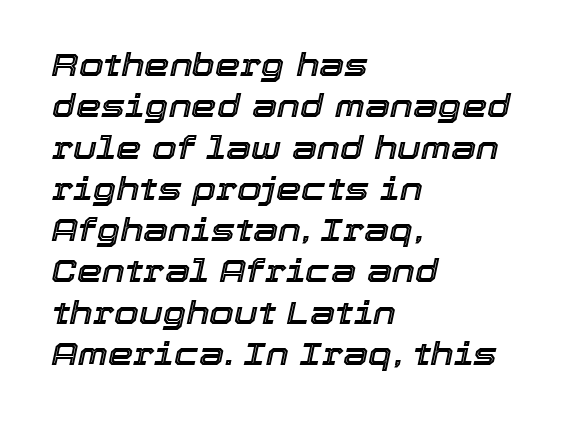
The image shows 32 px text type, italic (leaning right); set left-aligned, normal line spacing (1.29x), normal letter spacing, not underlined; a medium x-height.
